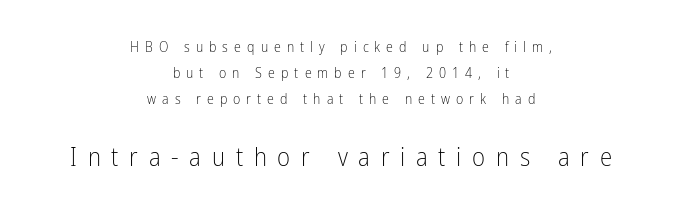
The image shows 25 px text type, upright; set centered, line spacing 1.87x, unusually wide letter spacing (+0.43 em), not underlined; the second (bottom) block is 1.79x larger.
